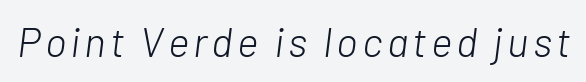
Q: Is the text bold? A: No.
Q: Is the text italic (slanted)? A: Yes, it leans right by about 7 degrees.
Q: Is the text underlined? A: No.
Q: Width (condensed, normal, or wide)? A: Normal.
Q: Stroke contrast? A: Low.
Q: x-height? A: Medium.
Q: Monospaced? A: No.
